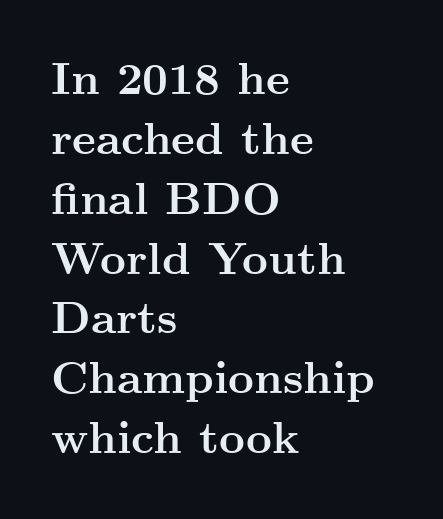
{"serif": "yes", "italic": "no", "bold": "yes", "weight": "semibold", "width": "wide", "stroke_contrast": "medium", "x_height": "small", "monospaced": "no", "underline": "no", "align": "left", "line_spacing": "normal", "line_spacing_ratio": 1.33, "letter_spacing": "normal", "letter_spacing_em": 0.0, "glyph_px": 45}
